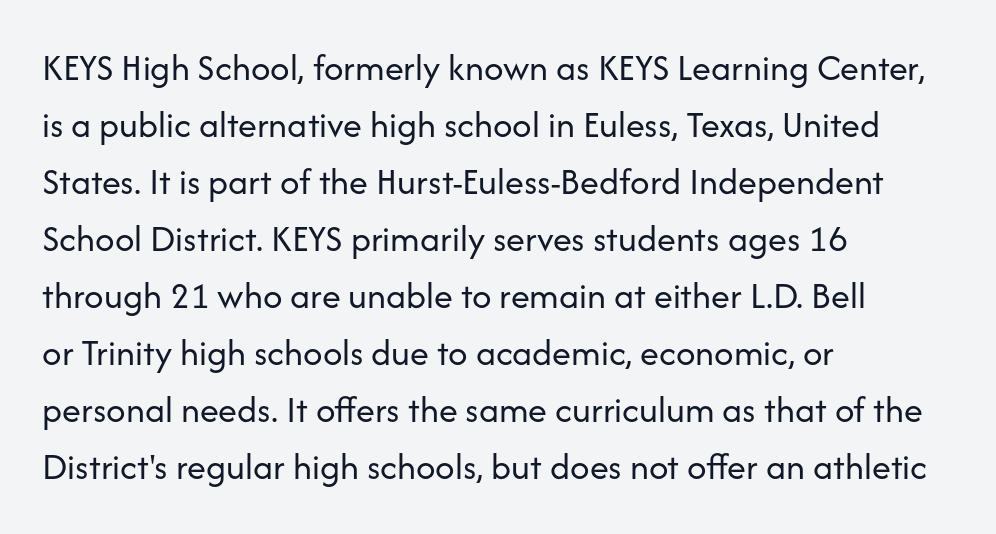
Q: Is the text bold? A: No.
Q: Is the text italic (slanted)? A: No, it is upright.
Q: Is the typeface a serif or a sans-serif typeface? A: Sans-serif.
Q: Is the text underlined? A: No.
Q: How is the paragraph aligned? A: Left-aligned.
Q: Is the spacing between letters normal or unusually wide? A: Normal.
Q: Is the spacing between lines tight, normal or loose? A: Normal.
Q: Width (condensed, normal, or wide)? A: Normal.
Q: Stroke contrast? A: Low.
Q: x-height? A: Medium.
Q: Monospaced? A: No.
